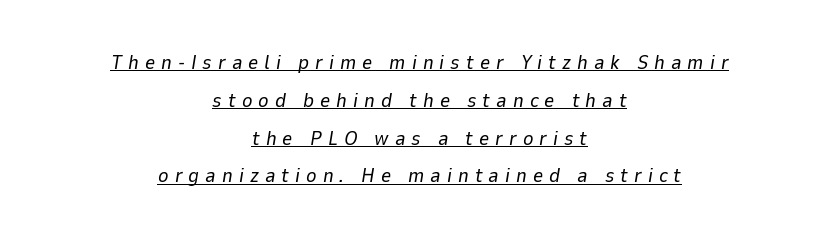
{"italic": "yes", "lean": "right", "slant_degrees": 9, "bold": "no", "underline": "yes", "align": "center", "line_spacing_ratio": 1.89, "letter_spacing": "wide", "letter_spacing_em": 0.3, "glyph_px": 20}
